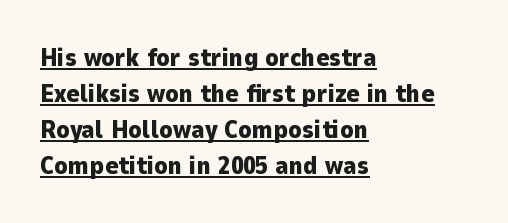
The image shows 25 px bold type, upright; set left-aligned, normal line spacing (1.44x), normal letter spacing, underlined.
